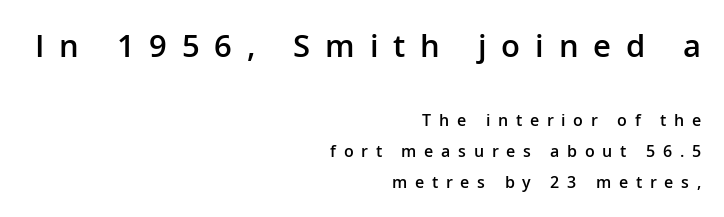
Stroke terminals: plain, sans-serif. Here the first block reads like a headline and the second like body copy. A fair bit of extra ink — the face is semibold, not bold. The line-height multiplier appears high, well above default. Honestly, there is no underline to notice here at all. Teacher's note: observe the even right margin — that is flush-right alignment.
